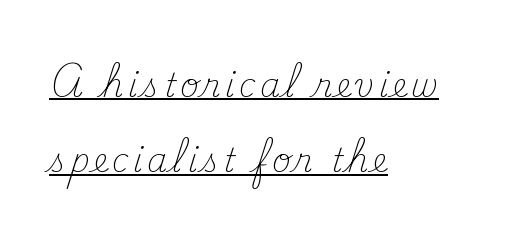
{"serif": "yes", "bold": "no", "weight": "light", "width": "normal", "stroke_contrast": "medium", "x_height": "small", "monospaced": "no", "underline": "yes", "align": "left", "line_spacing": "loose", "line_spacing_ratio": 2.35, "glyph_px": 32}
